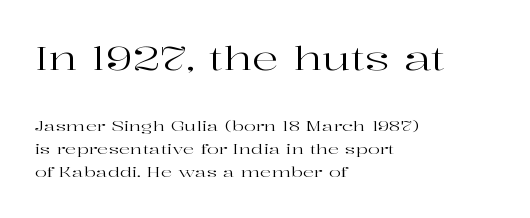
What's the leading like? Ordinary, nothing unusual. Layout note: lines flush left. Between these two stacked blocks, the higher one wins on size. The letters carry serifs — small finishing strokes at the ends of their stems. The typography opts for an upright posture over an oblique one.
